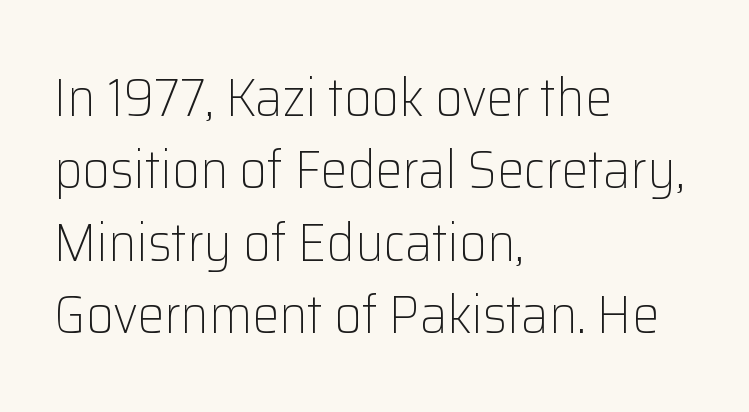
Q: Is the text bold? A: No.
Q: Is the text italic (slanted)? A: No, it is upright.
Q: Is the typeface a serif or a sans-serif typeface? A: Sans-serif.
Q: Is the text underlined? A: No.
Q: How is the paragraph aligned? A: Left-aligned.
Q: Is the spacing between letters normal or unusually wide? A: Normal.
Q: Is the spacing between lines tight, normal or loose? A: Normal.
Q: Width (condensed, normal, or wide)? A: Normal.
Q: Stroke contrast? A: Low.
Q: x-height? A: Medium.
Q: Monospaced? A: No.
